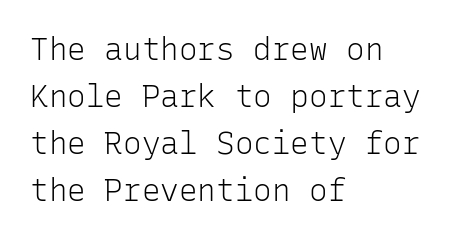
Q: Is the text bold? A: No.
Q: Is the text italic (slanted)? A: No, it is upright.
Q: Is the typeface a serif or a sans-serif typeface? A: Sans-serif.
Q: Is the text underlined? A: No.
Q: How is the paragraph aligned? A: Left-aligned.
Q: Is the spacing between letters normal or unusually wide? A: Normal.
Q: Is the spacing between lines tight, normal or loose? A: Normal.
Q: Width (condensed, normal, or wide)? A: Normal.
Q: Stroke contrast? A: Low.
Q: x-height? A: Medium.
Q: Monospaced? A: Yes.
